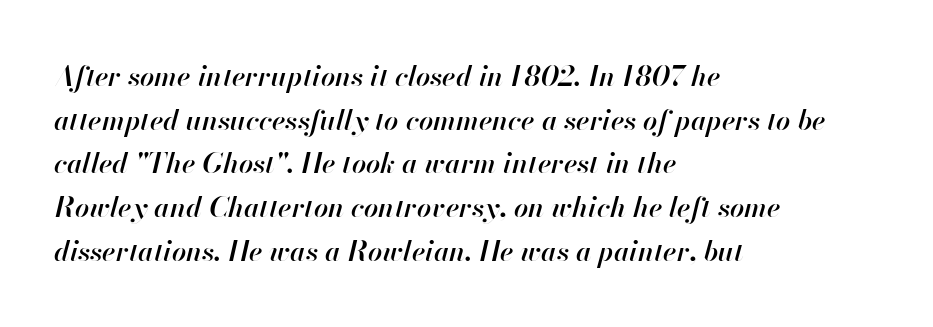
{"italic": "yes", "lean": "right", "slant_degrees": 13, "bold": "semi", "weight": "semibold", "width": "normal", "stroke_contrast": "high", "x_height": "small", "monospaced": "no", "underline": "no", "align": "left", "line_spacing": "normal", "line_spacing_ratio": 1.56, "letter_spacing": "normal", "letter_spacing_em": 0.0, "glyph_px": 28}
